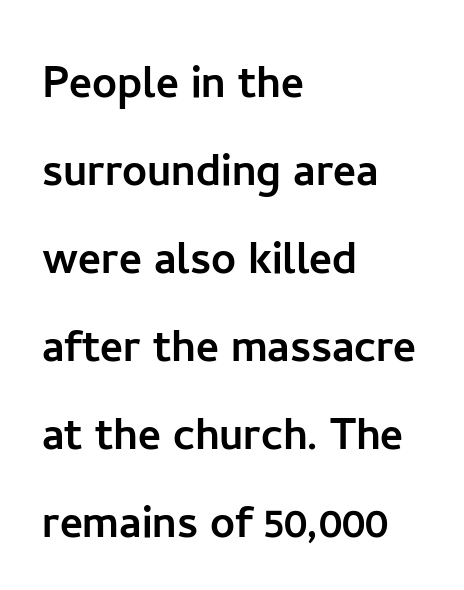
Q: Is the text italic (slanted)? A: No, it is upright.
Q: Is the typeface a serif or a sans-serif typeface? A: Sans-serif.
Q: Is the text underlined? A: No.
Q: How is the paragraph aligned? A: Left-aligned.
Q: Is the spacing between letters normal or unusually wide? A: Normal.
Q: Is the spacing between lines tight, normal or loose? A: Normal.
Q: Width (condensed, normal, or wide)? A: Normal.
Q: Stroke contrast? A: Low.
Q: x-height? A: Medium.
Q: Monospaced? A: No.
